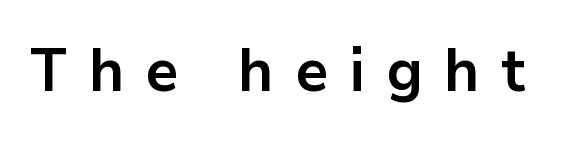
The image shows 60 px bold sans-serif type, upright; set unusually wide letter spacing (+0.36 em), not underlined; low stroke contrast and a medium x-height.
